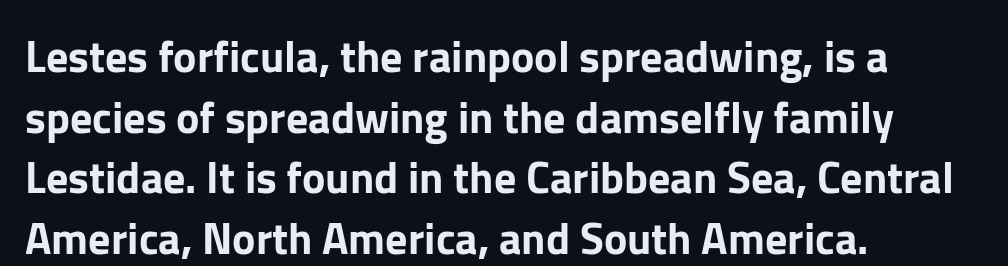
Leading matches the norm, producing a regular column. Every character sits straight up, as roman type does. The characters display no serif detailing; their extremities are plain. Underlining? Definitely not there.
